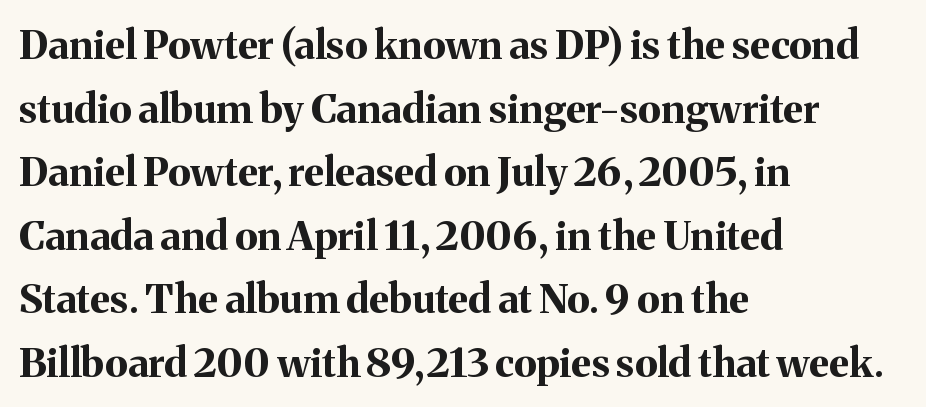
The face used here is proportionally spaced, like ordinary book or web type. The vertical gap from one line to the next is medium. The letterforms sit shoulder to shoulder at normal distance. The compositor pushed each line to the left boundary. Weight check: bold — yes, fully.
